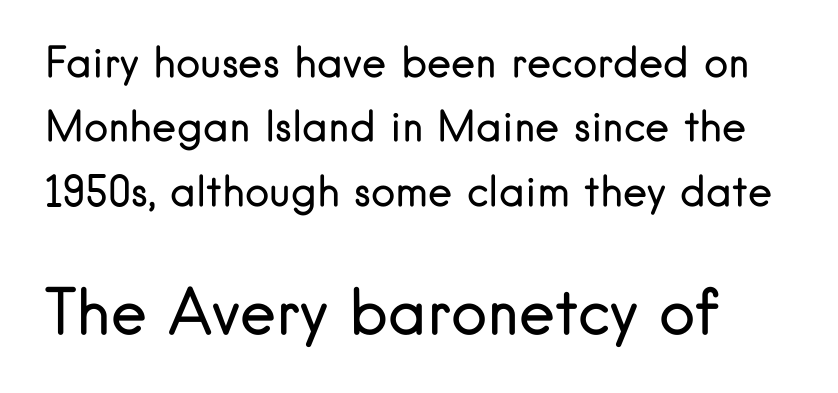
{"serif": "no", "italic": "no", "bold": "no", "weight": "regular", "width": "normal", "stroke_contrast": "low", "x_height": "small", "monospaced": "no", "underline": "no", "line_spacing": "normal", "line_spacing_ratio": 1.57, "letter_spacing": "normal", "letter_spacing_em": 0.0, "larger_block": "second", "size_ratio": 1.49, "glyph_px": 61}
